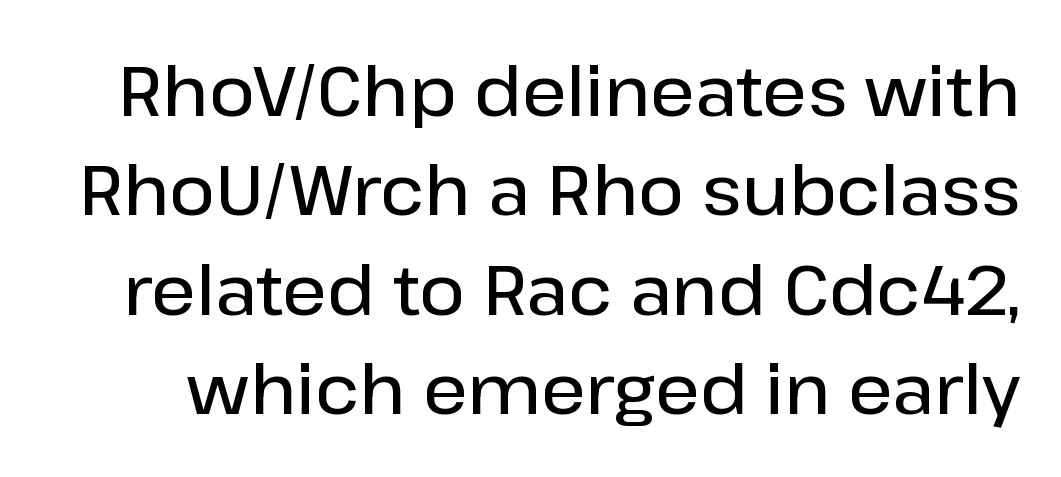
The image shows 70 px semibold sans-serif type, upright; set normal line spacing (1.42x), normal letter spacing, not underlined; low stroke contrast and a medium x-height.
